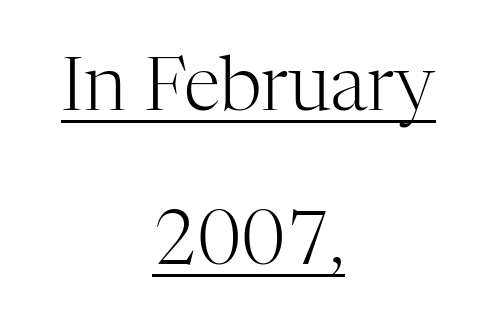
Q: Is the text bold? A: No.
Q: Is the text italic (slanted)? A: No, it is upright.
Q: Is the typeface a serif or a sans-serif typeface? A: Serif.
Q: Is the text underlined? A: Yes.
Q: How is the paragraph aligned? A: Centered.
Q: Is the spacing between letters normal or unusually wide? A: Normal.
Q: Is the spacing between lines tight, normal or loose? A: Loose.
Q: Width (condensed, normal, or wide)? A: Normal.
Q: Stroke contrast? A: High.
Q: x-height? A: Medium.
Q: Monospaced? A: No.
